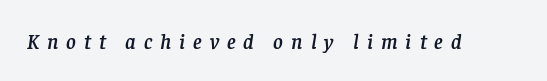
{"italic": "yes", "lean": "right", "slant_degrees": 8, "underline": "no", "letter_spacing": "wide", "letter_spacing_em": 0.38, "glyph_px": 21}
